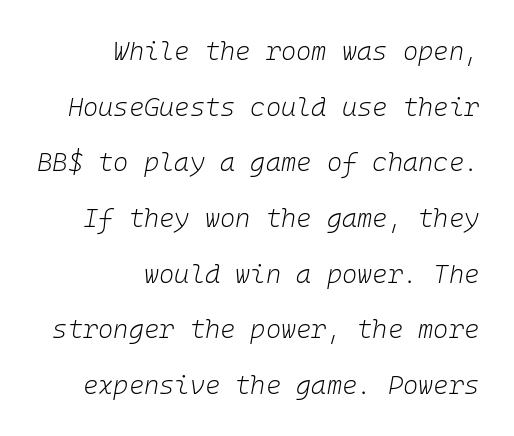
Q: Is the text bold? A: No.
Q: Is the text italic (slanted)? A: Yes, it leans right by about 10 degrees.
Q: Is the text underlined? A: No.
Q: How is the paragraph aligned? A: Right-aligned.
Q: Is the spacing between letters normal or unusually wide? A: Normal.
Q: Is the spacing between lines tight, normal or loose? A: Loose.
